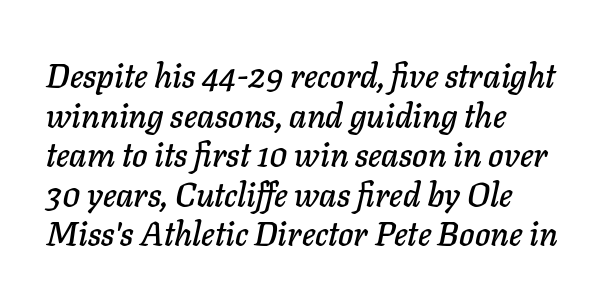
{"italic": "yes", "lean": "right", "slant_degrees": 11, "width": "normal", "stroke_contrast": "low", "x_height": "medium", "monospaced": "no", "underline": "no", "align": "left", "line_spacing_ratio": 1.2, "letter_spacing": "normal", "letter_spacing_em": 0.0, "glyph_px": 33}
